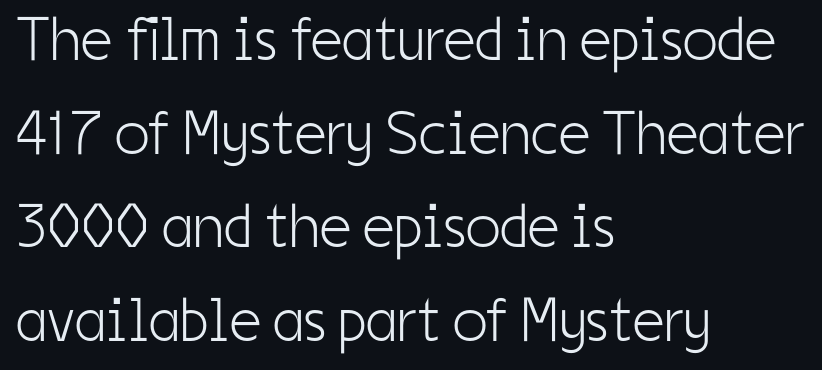
{"serif": "no", "italic": "no", "bold": "no", "weight": "light", "width": "condensed", "stroke_contrast": "low", "x_height": "medium", "monospaced": "no", "underline": "no", "align": "left", "line_spacing": "normal", "line_spacing_ratio": 1.51, "letter_spacing": "normal", "letter_spacing_em": 0.0, "glyph_px": 62}
